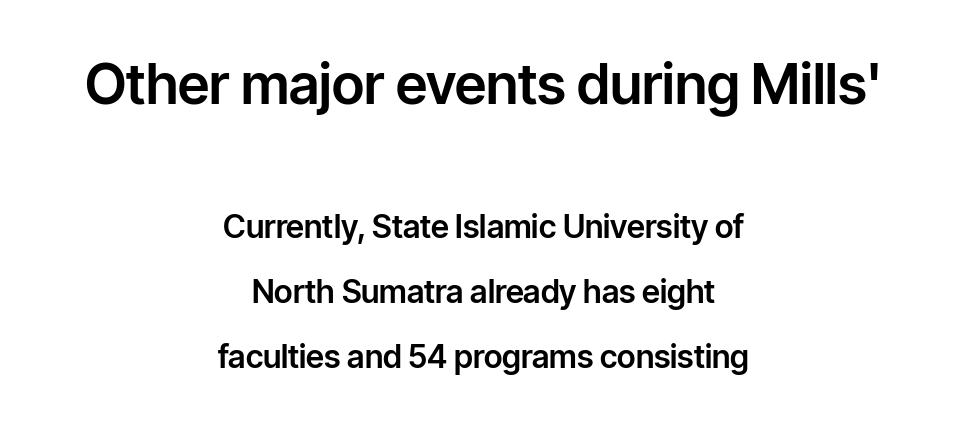
{"serif": "no", "italic": "no", "width": "normal", "stroke_contrast": "low", "x_height": "medium", "monospaced": "no", "underline": "no", "align": "center", "line_spacing": "loose", "line_spacing_ratio": 2.03, "letter_spacing": "normal", "letter_spacing_em": 0.0, "larger_block": "first", "size_ratio": 1.75, "glyph_px": 56}
